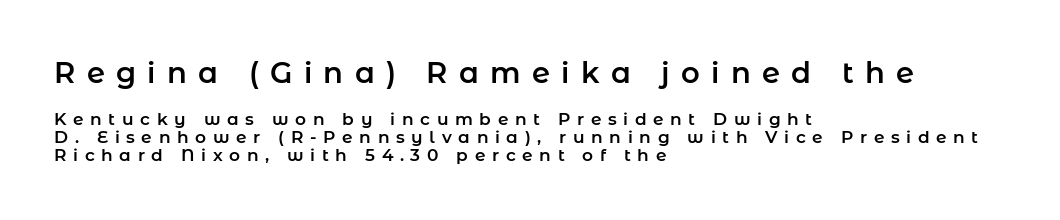
This is roman type, the default non-slanted kind. Interline gaps are noticeably narrow in this sample. Bare-footed words on every line. What stands out about the letter spacing? Its width — letters are far apart. The letters advance in unequal steps, a hallmark of proportional type. The lines in this sample share a left origin and differ only in where they stop.
